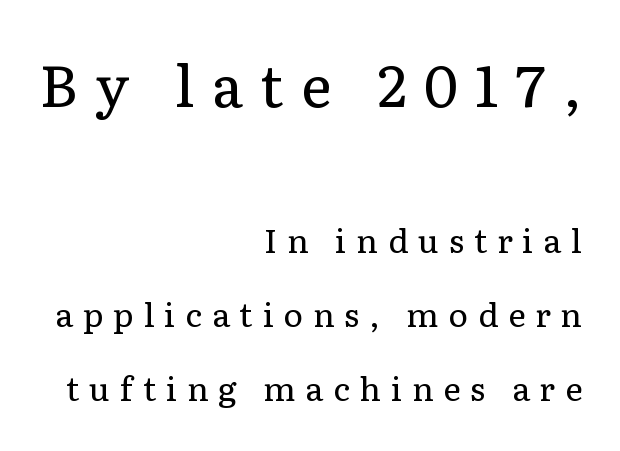
The image shows 58 px regular-weight serif type, upright; set right-aligned, loose line spacing (2.24x), unusually wide letter spacing (+0.3 em), not underlined; the first (top) block is 1.76x larger; low stroke contrast and a medium x-height.
